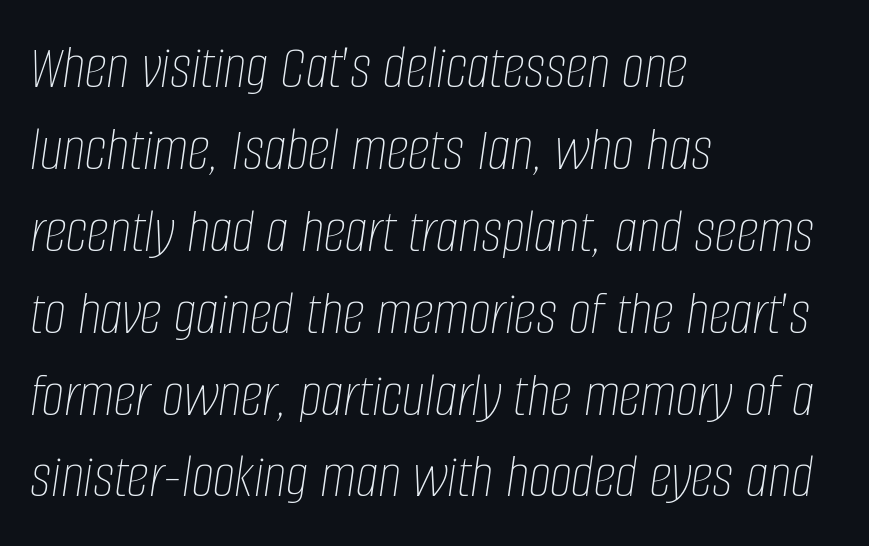
{"italic": "yes", "lean": "right", "slant_degrees": 8, "bold": "no", "weight": "thin", "width": "condensed", "stroke_contrast": "low", "x_height": "large", "monospaced": "no", "underline": "no", "align": "left", "line_spacing": "normal", "line_spacing_ratio": 1.3, "letter_spacing": "normal", "letter_spacing_em": 0.0, "glyph_px": 63}
